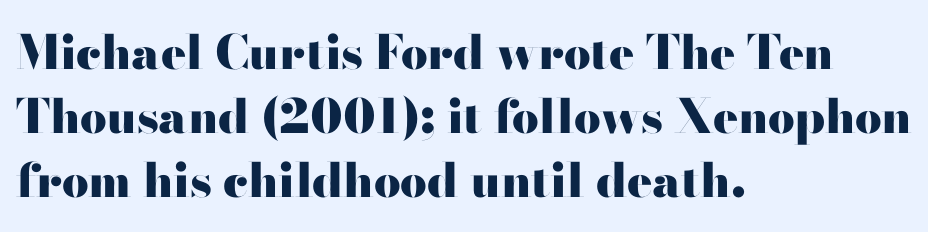
Q: Is the text bold? A: Yes.
Q: Is the text italic (slanted)? A: No, it is upright.
Q: Is the typeface a serif or a sans-serif typeface? A: Sans-serif.
Q: Is the text underlined? A: No.
Q: How is the paragraph aligned? A: Left-aligned.
Q: Is the spacing between letters normal or unusually wide? A: Normal.
Q: Is the spacing between lines tight, normal or loose? A: Normal.
Q: Width (condensed, normal, or wide)? A: Wide.
Q: Stroke contrast? A: High.
Q: x-height? A: Small.
Q: Monospaced? A: No.
